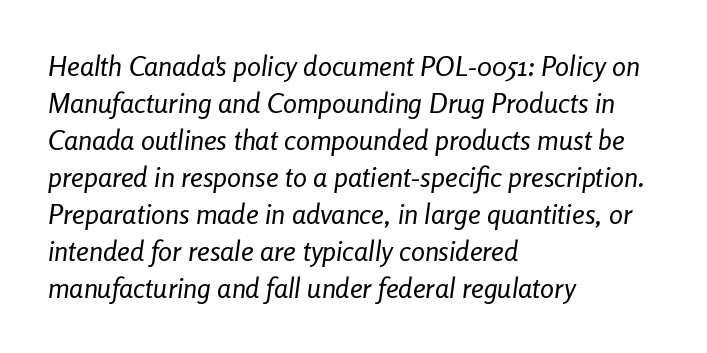
Q: Is the text bold? A: No.
Q: Is the text italic (slanted)? A: Yes, it leans right by about 8 degrees.
Q: Is the text underlined? A: No.
Q: How is the paragraph aligned? A: Left-aligned.
Q: Is the spacing between letters normal or unusually wide? A: Normal.
Q: Is the spacing between lines tight, normal or loose? A: Normal.
Q: Width (condensed, normal, or wide)? A: Condensed.
Q: Stroke contrast? A: Low.
Q: x-height? A: Medium.
Q: Monospaced? A: No.
